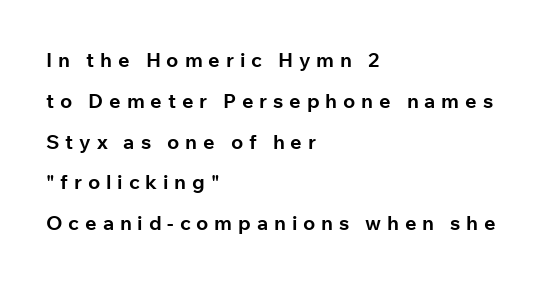
Short and long lines alike share a common starting point at left. Nobody drew a line under any word here. As a designer I'd log this as weight 700, bold. Vertically, the passage feels expansive, rows floating well apart.
